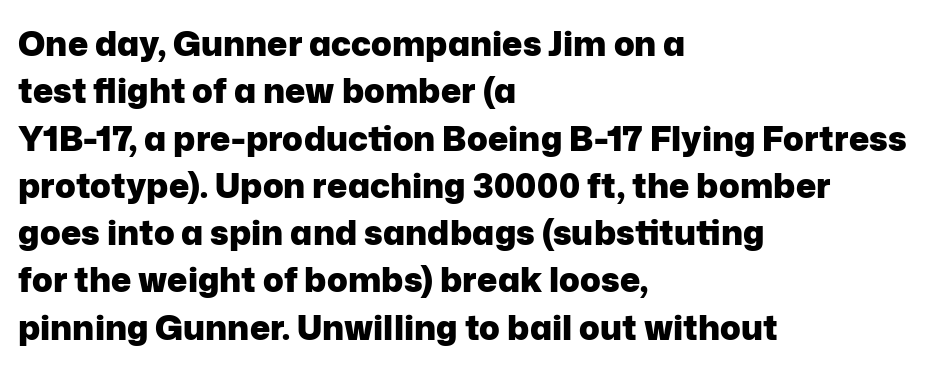
This sample uses an upright cut, with every glyph sitting square on the baseline. What stands out about the letter spacing? Nothing — it is the standard amount. These lines are set flush left with a ragged right edge. Typographically, this falls in the sans-serif category. Interline gaps are of average width in this sample. Quick note: underline off.
